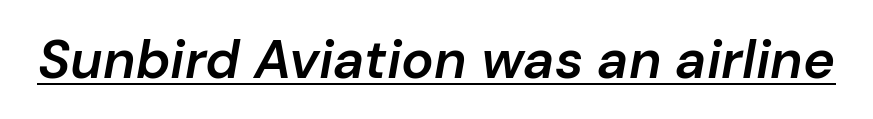
Q: Is the text bold? A: Semi-bold.
Q: Is the text italic (slanted)? A: Yes, it leans right by about 10 degrees.
Q: Is the text underlined? A: Yes.
Q: Is the spacing between letters normal or unusually wide? A: Normal.
Q: Width (condensed, normal, or wide)? A: Normal.
Q: Stroke contrast? A: Low.
Q: x-height? A: Medium.
Q: Monospaced? A: No.
